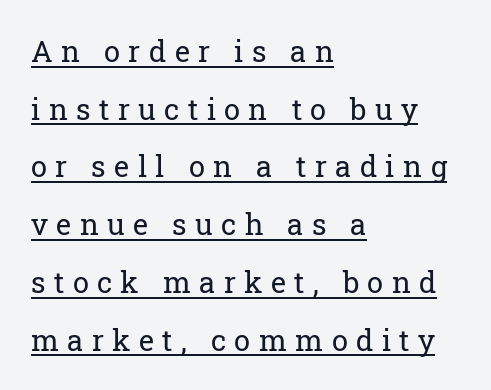
The image shows 29 px regular-weight serif type, upright; set left-aligned, loose line spacing (1.99x), unusually wide letter spacing (+0.29 em), underlined; low stroke contrast and a medium x-height.
